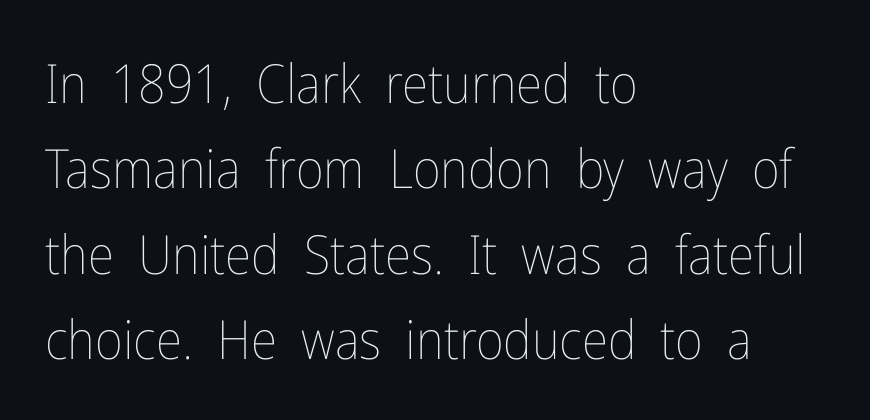
A light-to-regular cut is what we see here. Only glyphs here, with clear space below each row. Do the characters align in a grid? No, the font is proportional. Here the glyphs are tracked normally, forming tight word shapes. The paragraph has a hard left edge and a soft right edge. Quick note: interline space is typical.
